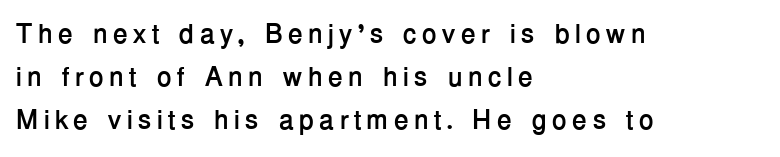
The image shows 27 px bold type, upright; set left-aligned, normal line spacing (1.6x), not underlined.
